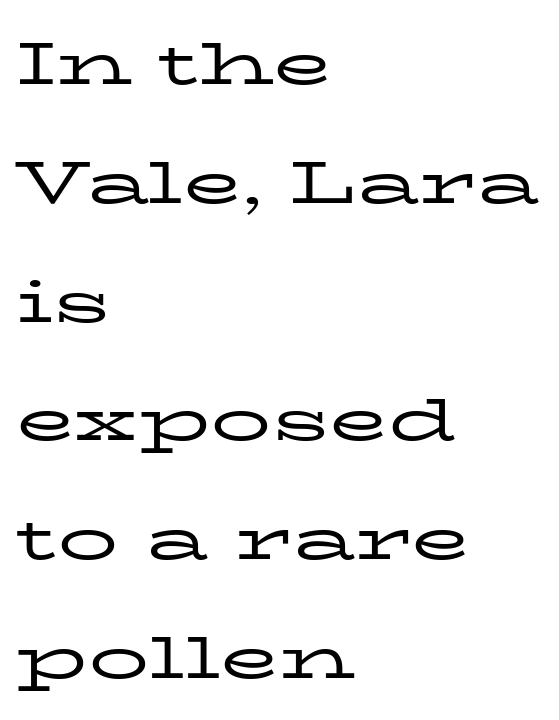
{"serif": "yes", "italic": "no", "bold": "no", "weight": "regular", "width": "wide", "stroke_contrast": "low", "x_height": "medium", "monospaced": "no", "underline": "no", "align": "left", "line_spacing": "loose", "line_spacing_ratio": 1.98, "letter_spacing": "normal", "letter_spacing_em": 0.0, "glyph_px": 60}
